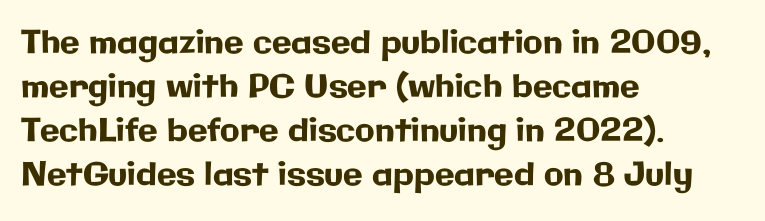
The image shows 32 px sans-serif type, upright; set left-aligned, normal line spacing (1.38x), normal letter spacing, not underlined; low stroke contrast and a medium x-height.
